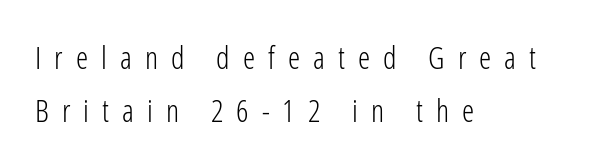
{"serif": "no", "italic": "no", "bold": "no", "weight": "light", "width": "condensed", "stroke_contrast": "low", "x_height": "medium", "monospaced": "no", "underline": "no", "align": "left", "line_spacing_ratio": 1.72, "letter_spacing": "wide", "letter_spacing_em": 0.42, "glyph_px": 31}
